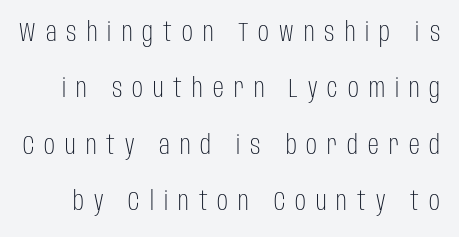
{"italic": "no", "bold": "no", "underline": "no", "line_spacing": "loose", "line_spacing_ratio": 2.09, "letter_spacing": "wide", "letter_spacing_em": 0.37, "glyph_px": 27}
